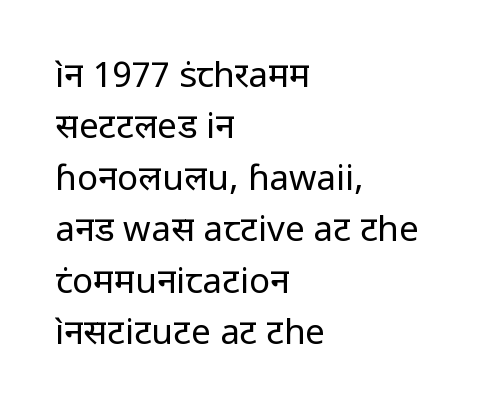
The image shows 35 px regular-weight sans-serif type, upright; set left-aligned, normal line spacing (1.47x), normal letter spacing, not underlined; low stroke contrast and a medium x-height.
